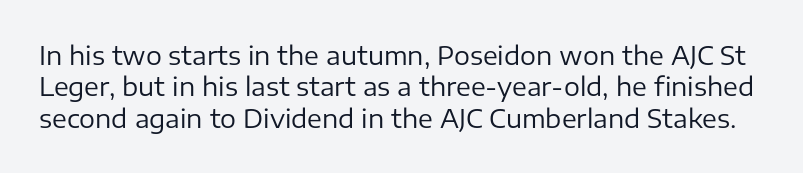
{"italic": "no", "bold": "no", "underline": "no", "line_spacing": "normal", "line_spacing_ratio": 1.26, "letter_spacing": "normal", "letter_spacing_em": 0.0, "glyph_px": 25}
